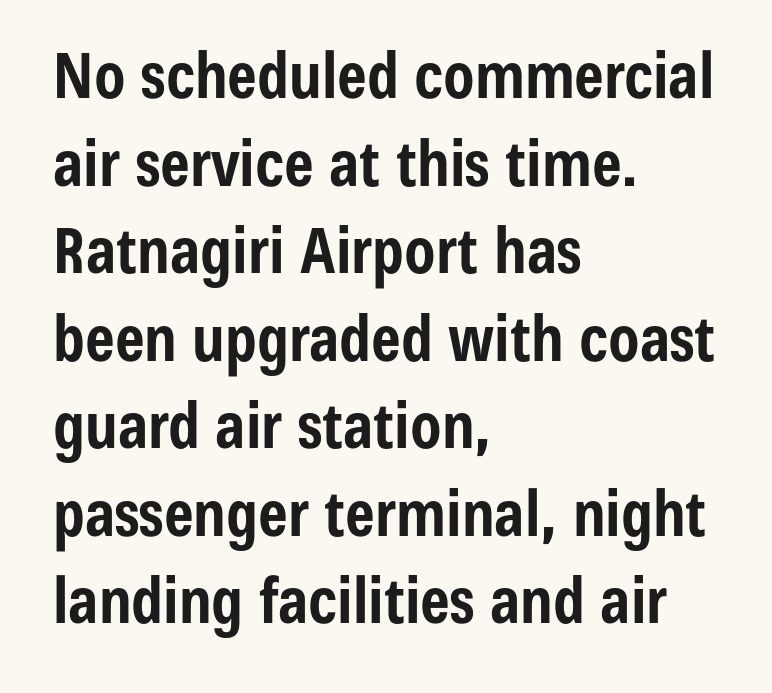
The image shows 63 px bold, condensed sans-serif type, upright; set left-aligned, normal line spacing (1.39x), normal letter spacing, not underlined; low stroke contrast and a medium x-height.
